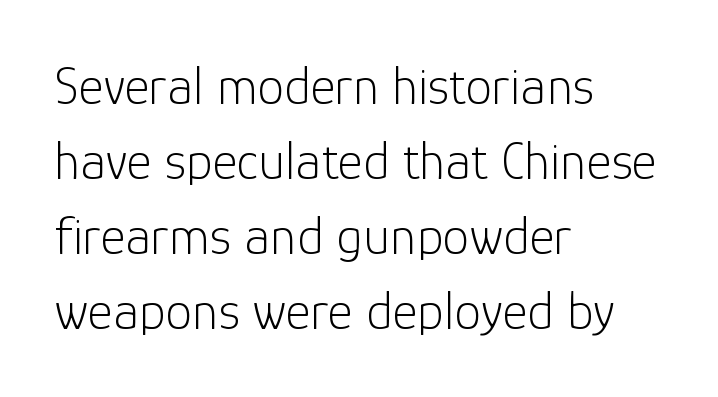
Q: Is the text bold? A: No.
Q: Is the text italic (slanted)? A: No, it is upright.
Q: Is the typeface a serif or a sans-serif typeface? A: Sans-serif.
Q: Is the text underlined? A: No.
Q: How is the paragraph aligned? A: Left-aligned.
Q: Is the spacing between letters normal or unusually wide? A: Normal.
Q: Is the spacing between lines tight, normal or loose? A: Normal.
Q: Width (condensed, normal, or wide)? A: Normal.
Q: Stroke contrast? A: Low.
Q: x-height? A: Medium.
Q: Monospaced? A: No.
